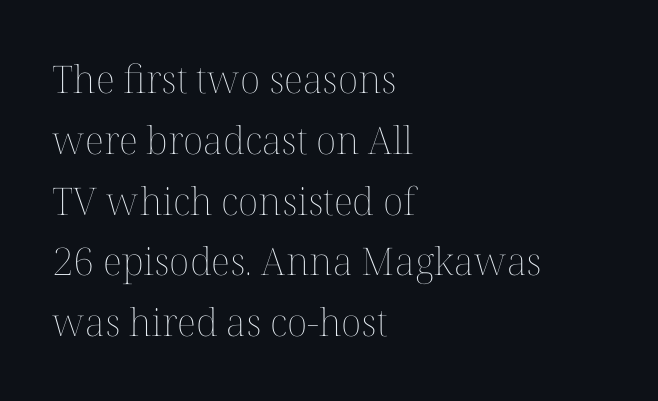
Q: Is the text bold? A: No.
Q: Is the text italic (slanted)? A: No, it is upright.
Q: Is the text underlined? A: No.
Q: How is the paragraph aligned? A: Left-aligned.
Q: Is the spacing between letters normal or unusually wide? A: Normal.
Q: Is the spacing between lines tight, normal or loose? A: Normal.
Q: Width (condensed, normal, or wide)? A: Normal.
Q: Stroke contrast? A: Medium.
Q: x-height? A: Medium.
Q: Monospaced? A: No.
